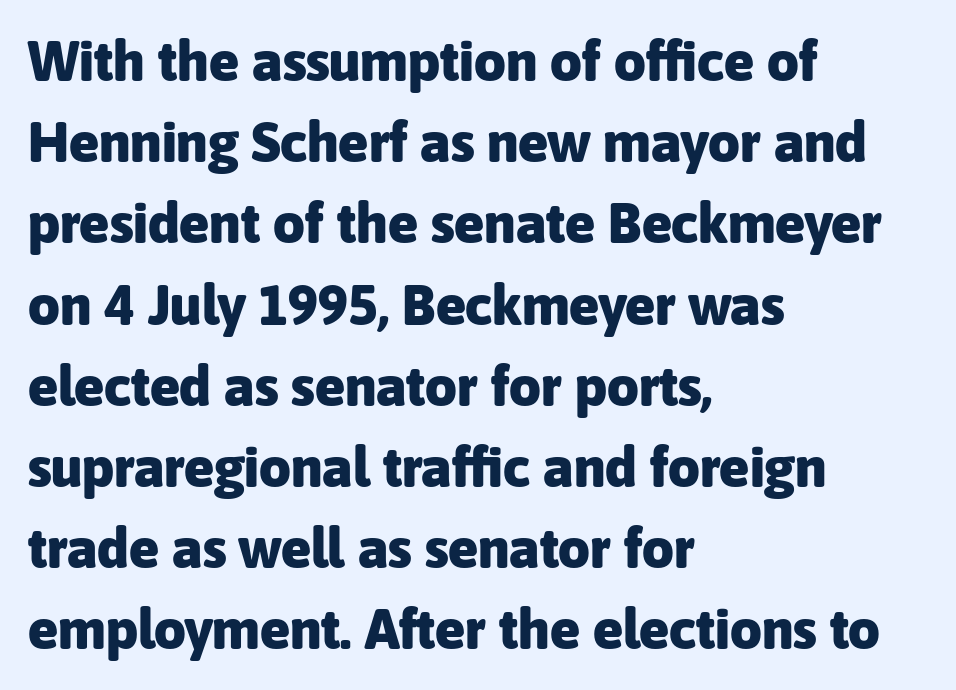
{"serif": "no", "italic": "no", "bold": "yes", "weight": "heavy", "width": "normal", "stroke_contrast": "low", "x_height": "medium", "monospaced": "no", "underline": "no", "align": "left", "line_spacing": "normal", "line_spacing_ratio": 1.45, "letter_spacing": "normal", "letter_spacing_em": 0.0, "glyph_px": 56}
